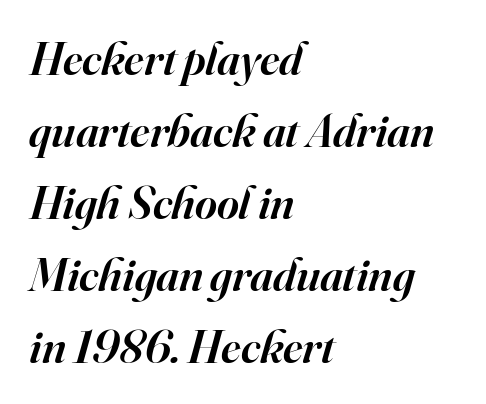
The tracking reads as untouched default to a designer's eye. Is this a sans? No — the strokes have serifs. The baseline area is clear. Character widths vary here, with narrow letters taking less room than wide ones. Reading down the block, your eye returns to a fixed left position each line.
